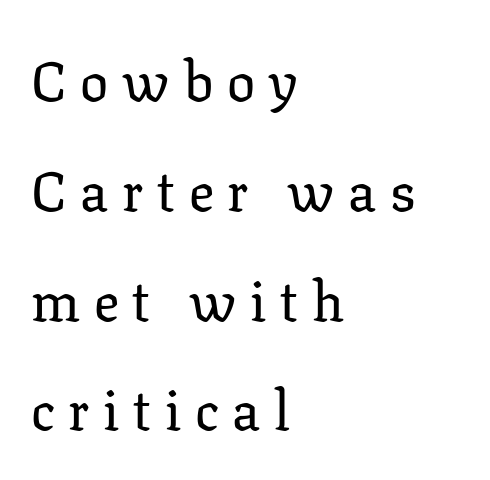
Q: Is the text italic (slanted)? A: No, it is upright.
Q: Is the typeface a serif or a sans-serif typeface? A: Serif.
Q: Is the text underlined? A: No.
Q: How is the paragraph aligned? A: Left-aligned.
Q: Is the spacing between letters normal or unusually wide? A: Unusually wide.
Q: Is the spacing between lines tight, normal or loose? A: Loose.
Q: Width (condensed, normal, or wide)? A: Normal.
Q: Stroke contrast? A: Low.
Q: x-height? A: Medium.
Q: Monospaced? A: No.
